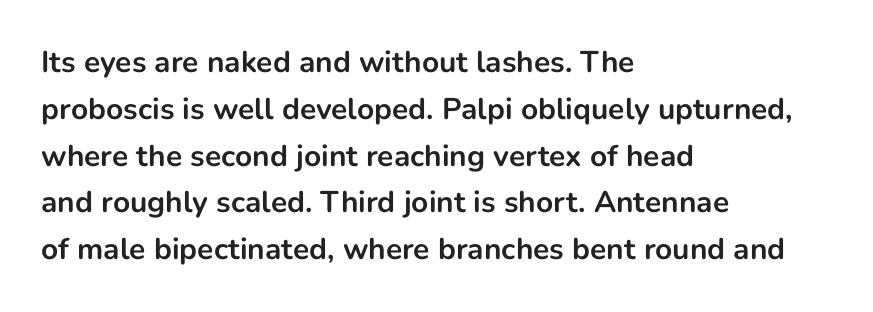
Underlining? Definitely not there. Proportional: the letters do not fall into vertical columns. Typeset ragged right — the left edge is the straight one. These lines keep a tight, regular rhythm from letter to letter. Chunky letters — that's bold for sure. The type family on display is of the sans-serif kind.
